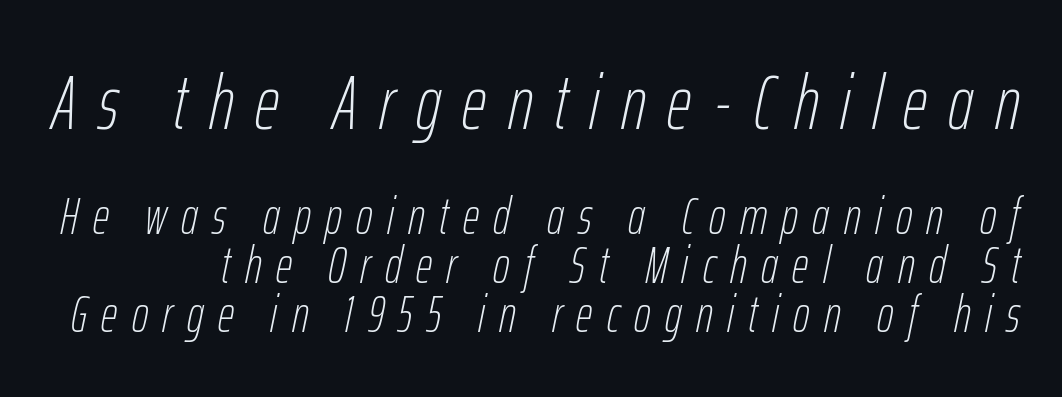
{"italic": "yes", "lean": "right", "slant_degrees": 12, "bold": "no", "weight": "thin", "width": "condensed", "stroke_contrast": "low", "x_height": "medium", "monospaced": "no", "underline": "no", "line_spacing": "tight", "line_spacing_ratio": 0.96, "letter_spacing": "wide", "letter_spacing_em": 0.28, "larger_block": "first", "size_ratio": 1.49, "glyph_px": 76}
